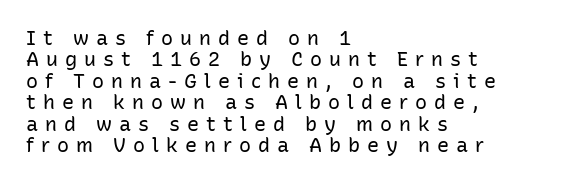
Tightly led — the rows are bunched. It's the straight-up-and-down kind of type. Underline: absent. One-word summary of the alignment: left.
